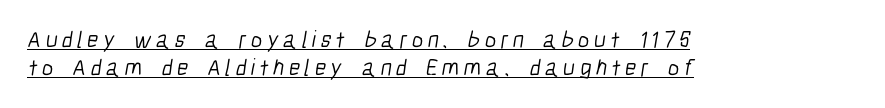
The image shows 24 px text type; set left-aligned, line spacing 1.17x, underlined.
